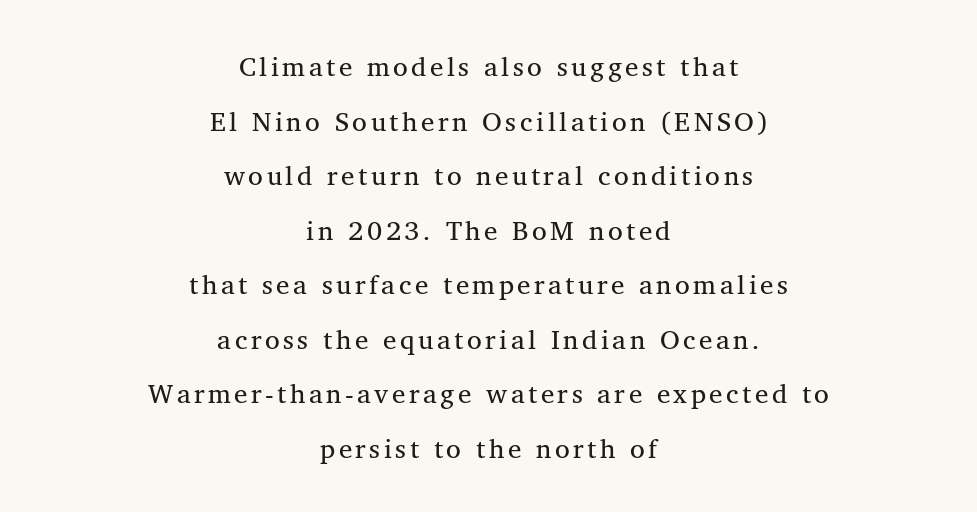
{"italic": "no", "bold": "no", "underline": "no", "align": "center", "line_spacing": "loose", "line_spacing_ratio": 2.02, "glyph_px": 27}
